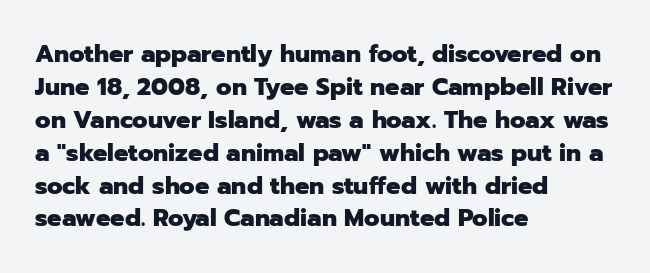
The image shows 24 px bold type, upright; set left-aligned, normal line spacing (1.37x), normal letter spacing, not underlined.
